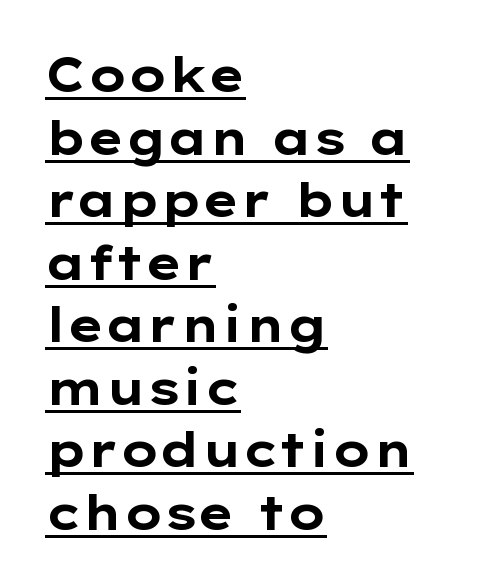
The letters stand upright; this is a roman face. Weight: bold. Whoever set this chose a conventional vertical rhythm. This is sans-serif lettering, the kind often seen on screens and signage. No extra tracking has been applied to these lines.
